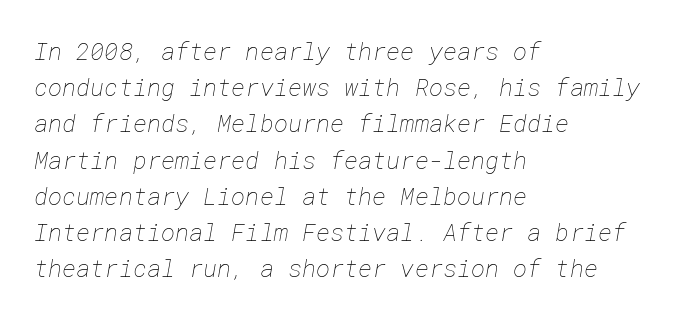
The foot of each line stays bare and open. Between one letter and the next there's only the usual sliver of space. The paragraph shown leans on its left margin. Whoever set this chose a conventional vertical rhythm. The strokes are not fattened; the text isn't bold.
